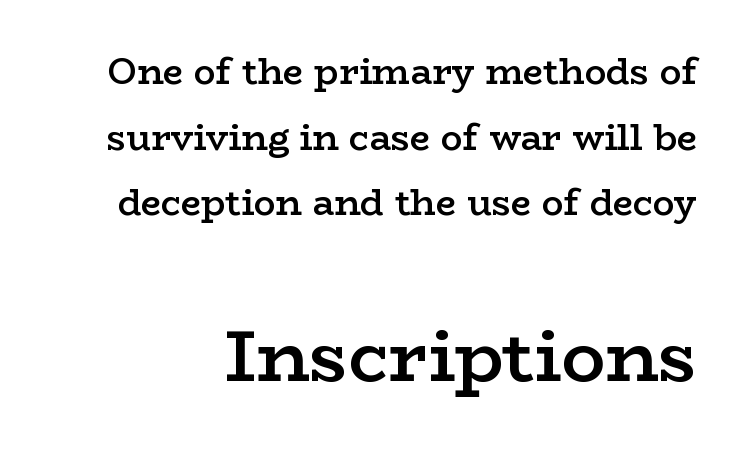
{"serif": "yes", "italic": "no", "bold": "semi", "weight": "semibold", "width": "wide", "stroke_contrast": "low", "x_height": "medium", "monospaced": "no", "underline": "no", "line_spacing_ratio": 1.82, "letter_spacing": "normal", "letter_spacing_em": 0.0, "larger_block": "second", "size_ratio": 2.03, "glyph_px": 73}
